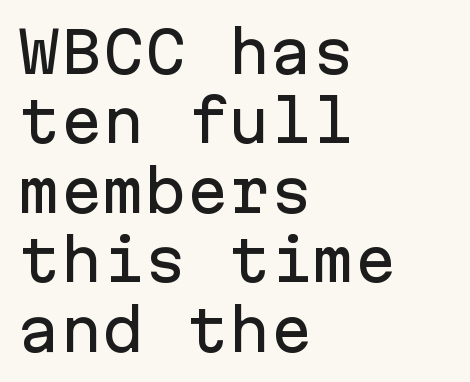
{"serif": "no", "italic": "no", "width": "normal", "stroke_contrast": "low", "x_height": "medium", "monospaced": "yes", "underline": "no", "align": "left", "line_spacing_ratio": 1.24, "letter_spacing": "normal", "letter_spacing_em": 0.0, "glyph_px": 56}
